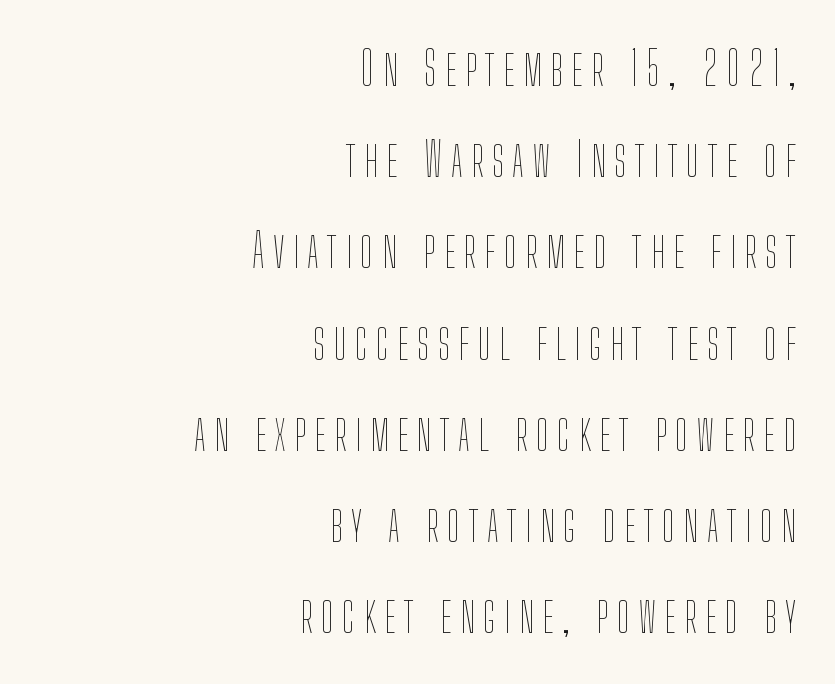
The image shows 47 px thin, condensed type, upright; set right-aligned, loose line spacing (1.94x), not underlined; low stroke contrast and a medium x-height.
